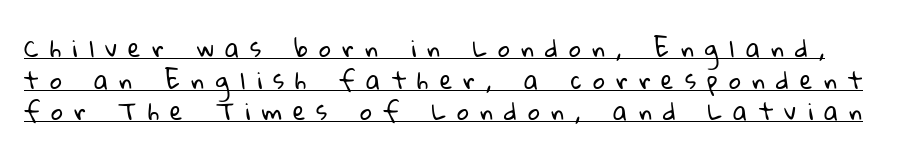
The image shows 23 px text type; set normal line spacing (1.38x), unusually wide letter spacing (+0.49 em), underlined.
